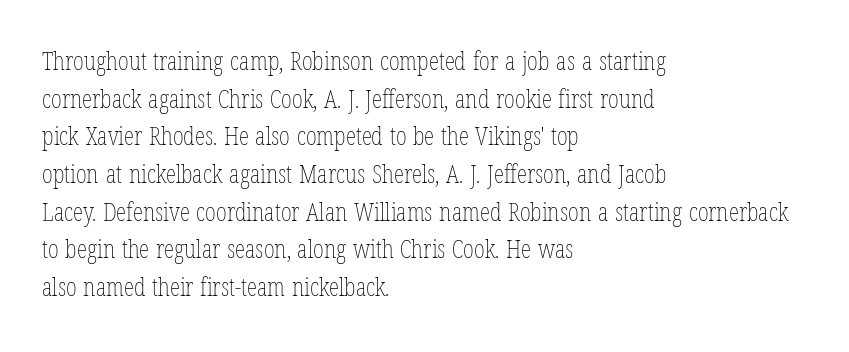
Q: Is the text bold? A: No.
Q: Is the text italic (slanted)? A: No, it is upright.
Q: Is the text underlined? A: No.
Q: How is the paragraph aligned? A: Left-aligned.
Q: Is the spacing between letters normal or unusually wide? A: Normal.
Q: Is the spacing between lines tight, normal or loose? A: Normal.
